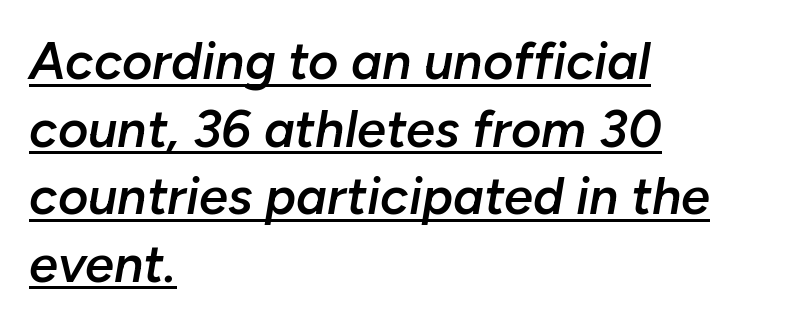
This is moderately heavy type, rendered in semibold. Horizontally, the lines are justified to the leading edge only. An italicized treatment has been applied to the whole sample. If you measured baseline to baseline, you'd find a middling distance. Every word sits above its own underline.
